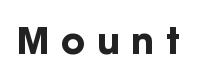
{"serif": "no", "italic": "no", "bold": "yes", "weight": "bold", "width": "normal", "stroke_contrast": "low", "x_height": "medium", "monospaced": "no", "underline": "no", "letter_spacing": "wide", "letter_spacing_em": 0.32, "glyph_px": 36}
